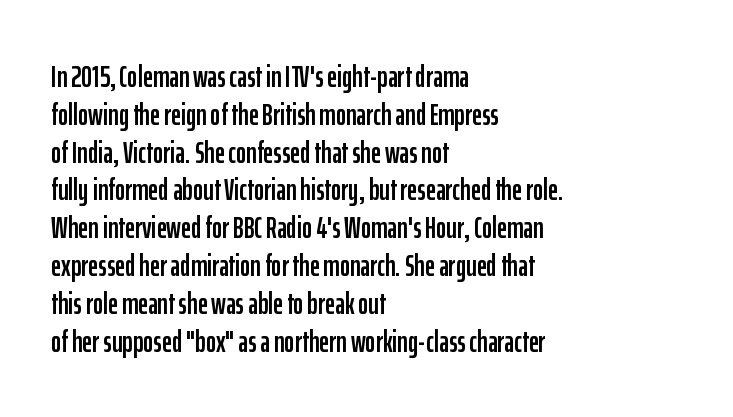
Q: Is the text italic (slanted)? A: No, it is upright.
Q: Is the typeface a serif or a sans-serif typeface? A: Sans-serif.
Q: Is the text underlined? A: No.
Q: How is the paragraph aligned? A: Left-aligned.
Q: Is the spacing between letters normal or unusually wide? A: Normal.
Q: Width (condensed, normal, or wide)? A: Condensed.
Q: Stroke contrast? A: Low.
Q: x-height? A: Medium.
Q: Monospaced? A: No.
